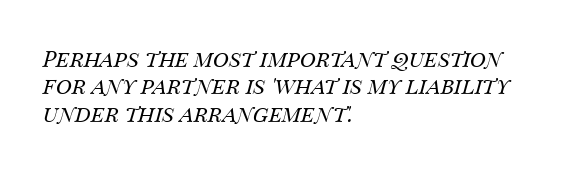
In terms of leading, this rendering sits right in the middle. Horizontally, the lines are justified to the leading edge only. A clean baseline with only descenders dipping below it. An italicized treatment has been applied to the whole sample. These glyphs show unthickened strokes, regular width or finer.
